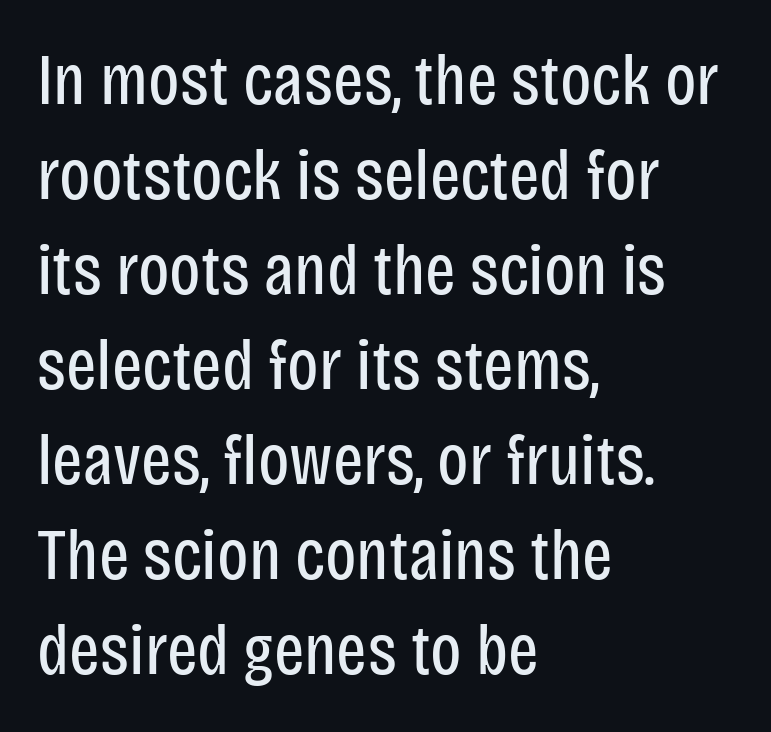
{"serif": "no", "italic": "no", "bold": "no", "weight": "regular", "width": "condensed", "stroke_contrast": "low", "x_height": "large", "monospaced": "no", "underline": "no", "align": "left", "line_spacing": "normal", "line_spacing_ratio": 1.32, "letter_spacing": "normal", "letter_spacing_em": 0.0, "glyph_px": 72}
